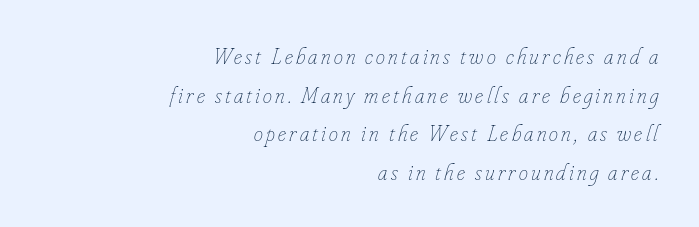
In CSS terms this would be text-align: right. The words here are not underlined. The rendering uses a moderate line-height, typical for paragraphs. This is not heavy type; no bold has been used. The passage shown leans; its letterforms are oblique.
